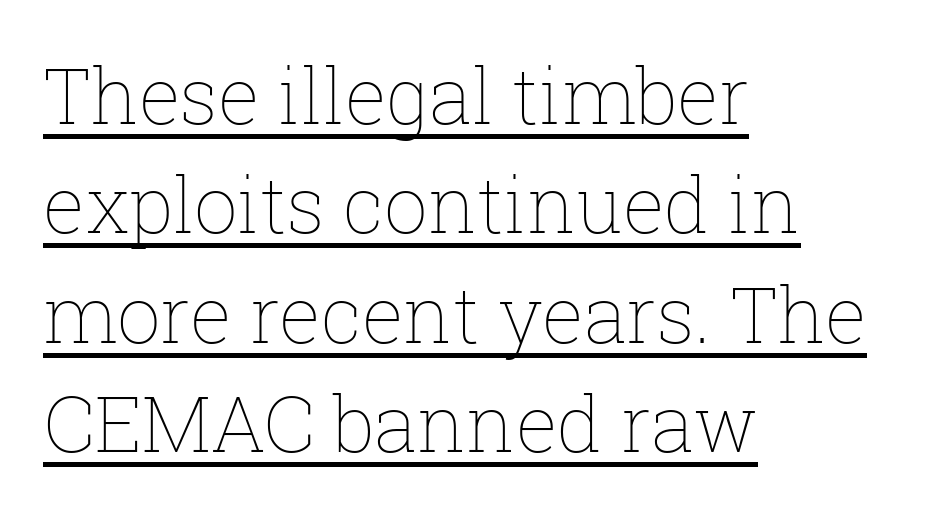
{"italic": "no", "bold": "no", "weight": "thin", "width": "normal", "stroke_contrast": "low", "x_height": "medium", "monospaced": "no", "underline": "yes", "align": "left", "line_spacing": "normal", "line_spacing_ratio": 1.42, "letter_spacing": "normal", "letter_spacing_em": 0.0, "glyph_px": 77}
